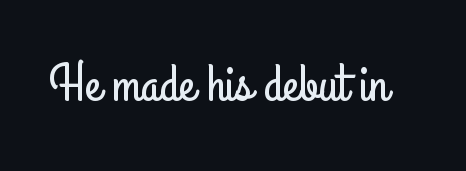
{"serif": "no", "width": "condensed", "stroke_contrast": "low", "x_height": "small", "monospaced": "no", "underline": "no", "letter_spacing": "normal", "letter_spacing_em": 0.0, "glyph_px": 53}
